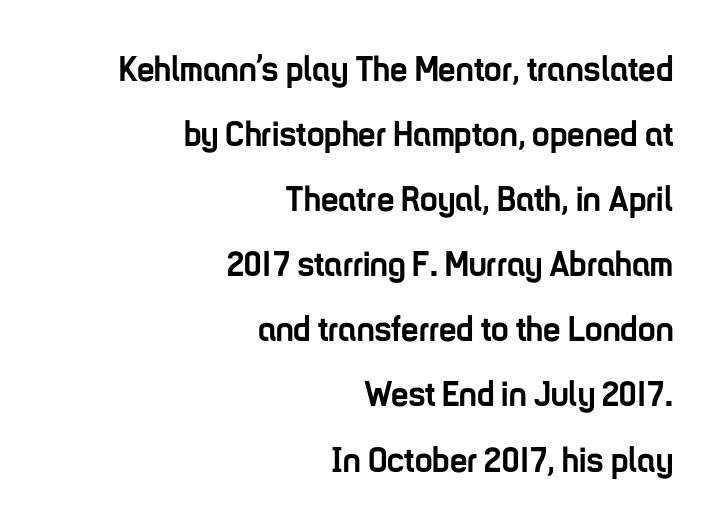
{"serif": "no", "italic": "no", "bold": "yes", "weight": "semibold", "width": "condensed", "stroke_contrast": "low", "x_height": "medium", "monospaced": "no", "underline": "no", "align": "right", "line_spacing_ratio": 1.86, "letter_spacing": "normal", "letter_spacing_em": 0.0, "glyph_px": 35}
